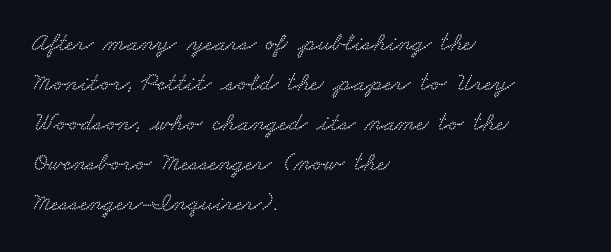
{"underline": "no", "align": "left", "line_spacing": "normal", "line_spacing_ratio": 1.54, "letter_spacing": "normal", "letter_spacing_em": 0.0, "glyph_px": 26}
